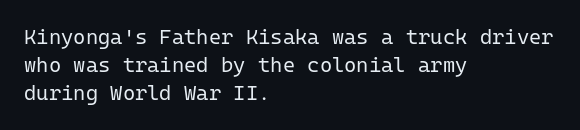
Q: Is the text bold? A: No.
Q: Is the text italic (slanted)? A: No, it is upright.
Q: Is the text underlined? A: No.
Q: How is the paragraph aligned? A: Left-aligned.
Q: Is the spacing between letters normal or unusually wide? A: Normal.
Q: Is the spacing between lines tight, normal or loose? A: Normal.
